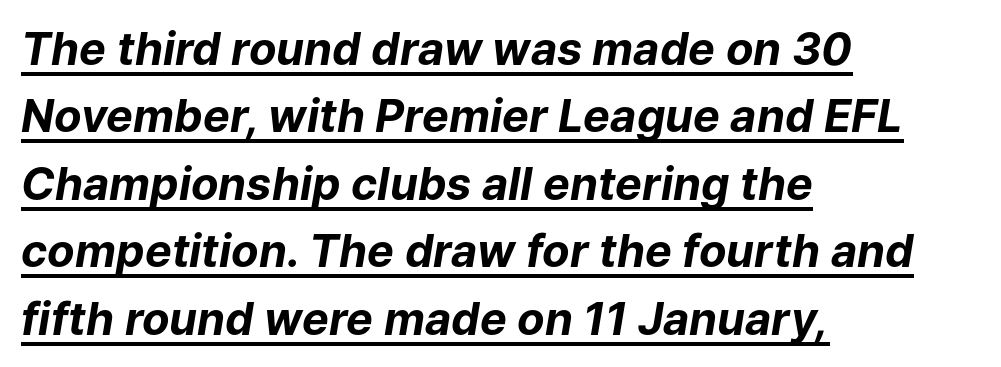
Q: Is the text bold? A: Yes.
Q: Is the text italic (slanted)? A: Yes, it leans right by about 9 degrees.
Q: Is the text underlined? A: Yes.
Q: How is the paragraph aligned? A: Left-aligned.
Q: Is the spacing between letters normal or unusually wide? A: Normal.
Q: Is the spacing between lines tight, normal or loose? A: Normal.
Q: Width (condensed, normal, or wide)? A: Normal.
Q: Stroke contrast? A: Low.
Q: x-height? A: Medium.
Q: Monospaced? A: No.
